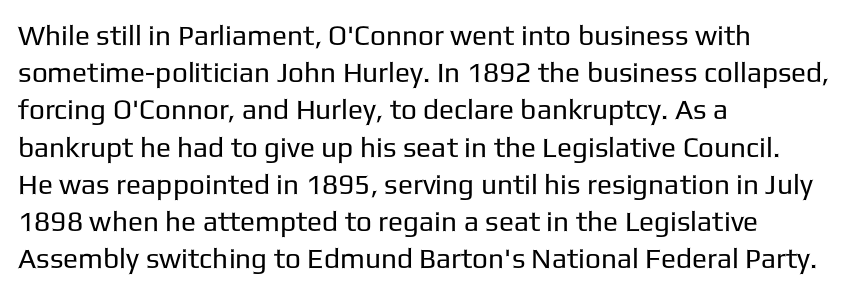
Descender tails drop into unmarked territory. Check where the strokes stop: nothing finishes them off — pure sans. Think of a printed novel: that variable character pitch is what you see here. The typography opts for an upright posture over an oblique one.
